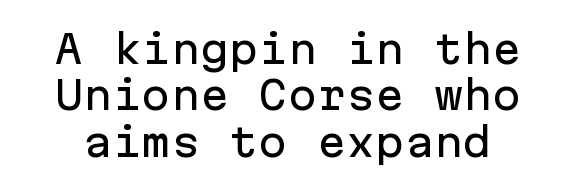
{"serif": "no", "italic": "no", "width": "normal", "stroke_contrast": "low", "x_height": "medium", "monospaced": "yes", "underline": "no", "line_spacing_ratio": 1.19, "letter_spacing": "normal", "letter_spacing_em": 0.0, "glyph_px": 39}
